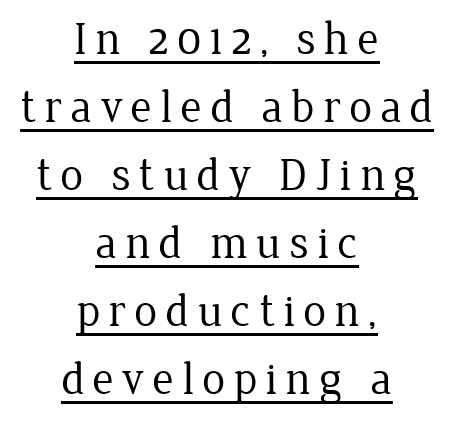
Q: Is the text bold? A: No.
Q: Is the text italic (slanted)? A: No, it is upright.
Q: Is the typeface a serif or a sans-serif typeface? A: Serif.
Q: Is the text underlined? A: Yes.
Q: How is the paragraph aligned? A: Centered.
Q: Is the spacing between lines tight, normal or loose? A: Normal.
Q: Width (condensed, normal, or wide)? A: Normal.
Q: Stroke contrast? A: Low.
Q: x-height? A: Medium.
Q: Monospaced? A: No.
